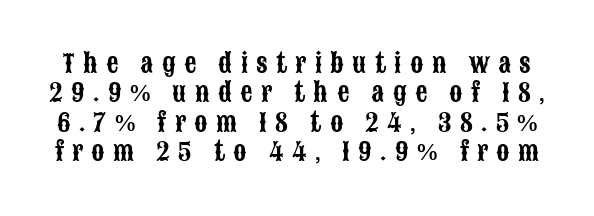
Q: Is the text italic (slanted)? A: No, it is upright.
Q: Is the text underlined? A: No.
Q: Is the spacing between letters normal or unusually wide? A: Unusually wide.
